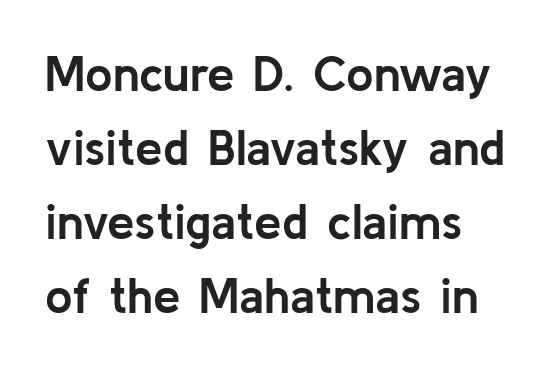
{"serif": "no", "italic": "no", "bold": "yes", "weight": "semibold", "width": "normal", "stroke_contrast": "low", "x_height": "medium", "monospaced": "no", "underline": "no", "align": "left", "line_spacing": "normal", "line_spacing_ratio": 1.51, "letter_spacing": "normal", "letter_spacing_em": 0.0, "glyph_px": 49}
